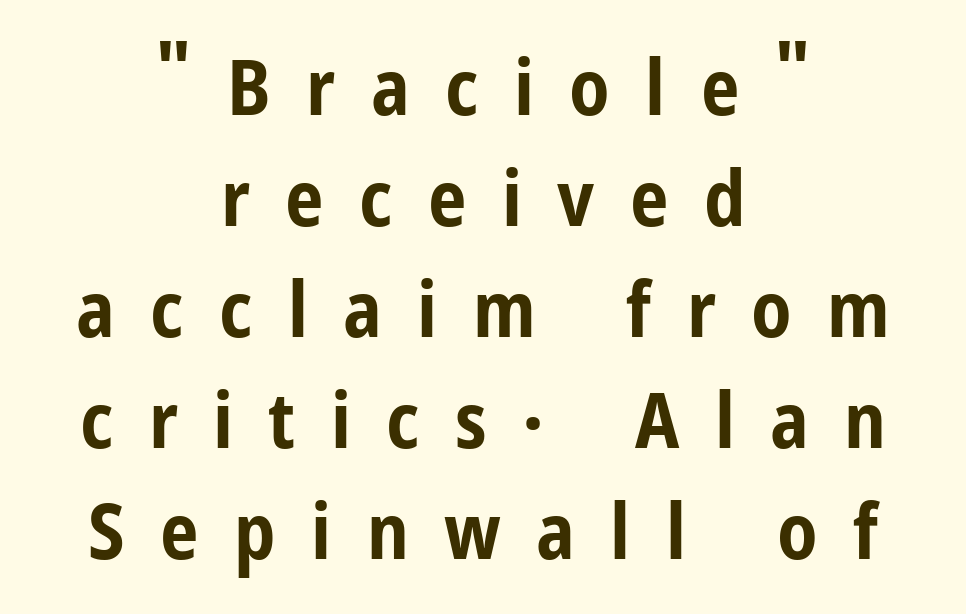
{"serif": "no", "italic": "no", "bold": "yes", "weight": "bold", "width": "condensed", "stroke_contrast": "low", "x_height": "medium", "monospaced": "no", "underline": "no", "align": "center", "line_spacing": "normal", "line_spacing_ratio": 1.44, "letter_spacing": "wide", "letter_spacing_em": 0.46, "glyph_px": 77}
